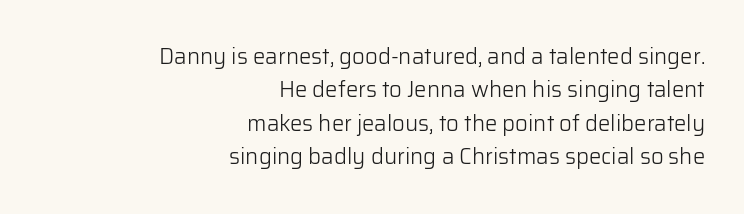
Q: Is the text bold? A: No.
Q: Is the text italic (slanted)? A: No, it is upright.
Q: Is the text underlined? A: No.
Q: How is the paragraph aligned? A: Right-aligned.
Q: Is the spacing between letters normal or unusually wide? A: Normal.
Q: Is the spacing between lines tight, normal or loose? A: Normal.
